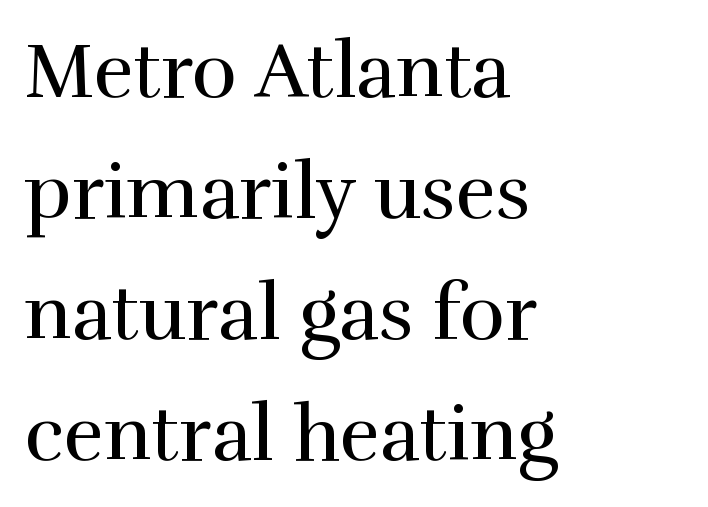
Posture: straight, roman, zero tilt. The baseline area is clear. Does the type have serifs? Yes, each stem ends in a small foot. Ink coverage per letter is moderate at most. Honestly, the letter spacing is just normal — you wouldn't notice it. Looks like regular typesetting: each glyph gets only the width it needs.
